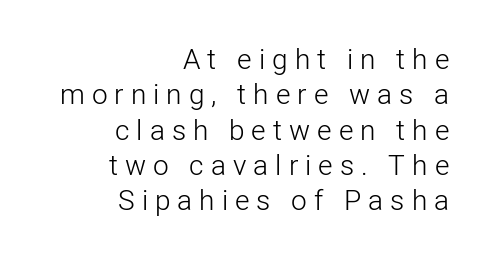
Q: Is the text bold? A: No.
Q: Is the text italic (slanted)? A: No, it is upright.
Q: Is the typeface a serif or a sans-serif typeface? A: Sans-serif.
Q: Is the text underlined? A: No.
Q: How is the paragraph aligned? A: Right-aligned.
Q: Is the spacing between letters normal or unusually wide? A: Unusually wide.
Q: Is the spacing between lines tight, normal or loose? A: Normal.
Q: Width (condensed, normal, or wide)? A: Normal.
Q: Stroke contrast? A: Low.
Q: x-height? A: Medium.
Q: Monospaced? A: No.
